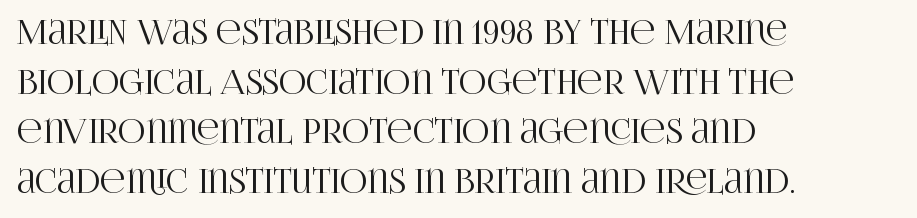
The image shows 34 px condensed serif type, upright; set left-aligned, normal line spacing (1.46x), normal letter spacing, not underlined; high stroke contrast and a large x-height.
